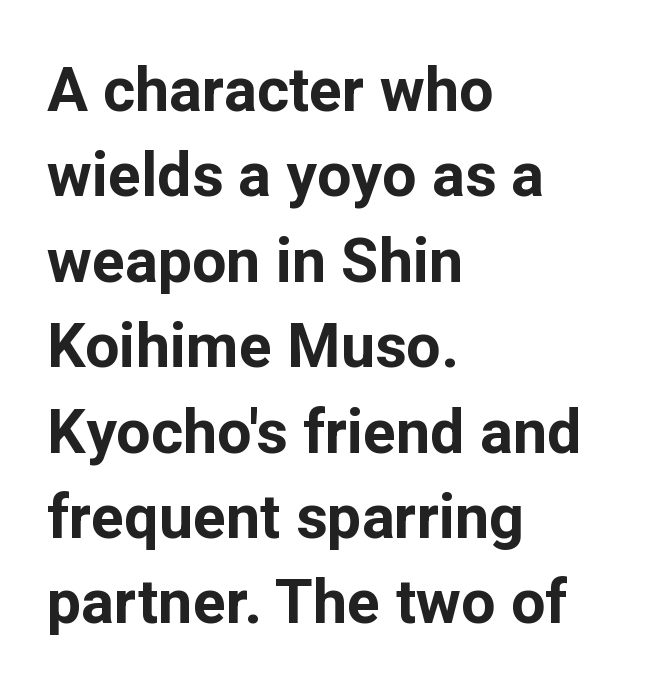
{"serif": "no", "italic": "no", "bold": "yes", "weight": "bold", "width": "normal", "stroke_contrast": "low", "x_height": "medium", "monospaced": "no", "underline": "no", "align": "left", "line_spacing": "normal", "line_spacing_ratio": 1.4, "letter_spacing": "normal", "letter_spacing_em": 0.0, "glyph_px": 61}
